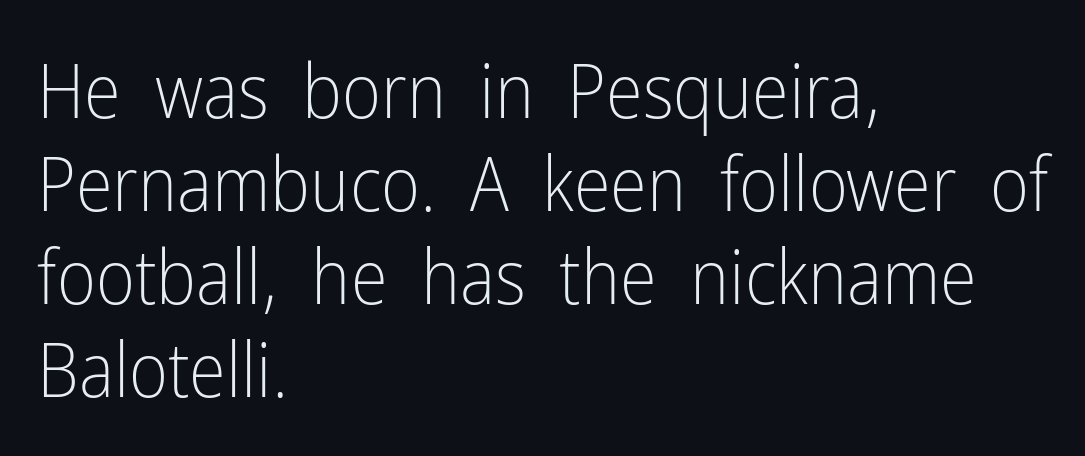
{"serif": "no", "italic": "no", "bold": "no", "weight": "light", "width": "condensed", "stroke_contrast": "low", "x_height": "medium", "monospaced": "no", "underline": "no", "align": "left", "line_spacing_ratio": 1.24, "letter_spacing": "normal", "letter_spacing_em": 0.0, "glyph_px": 75}
